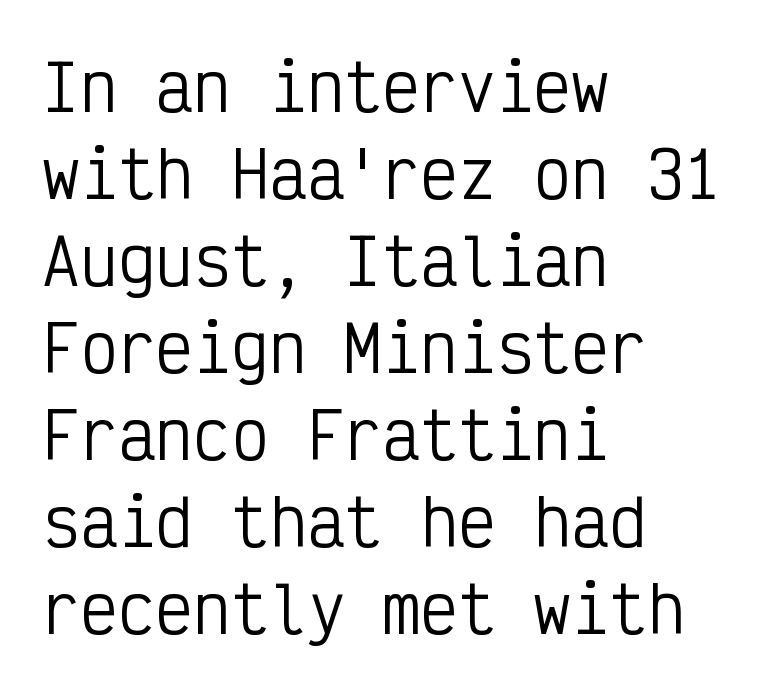
{"serif": "no", "italic": "no", "bold": "no", "weight": "regular", "width": "condensed", "stroke_contrast": "low", "x_height": "medium", "monospaced": "yes", "underline": "no", "align": "left", "line_spacing": "normal", "line_spacing_ratio": 1.38, "letter_spacing": "normal", "letter_spacing_em": 0.0, "glyph_px": 63}
